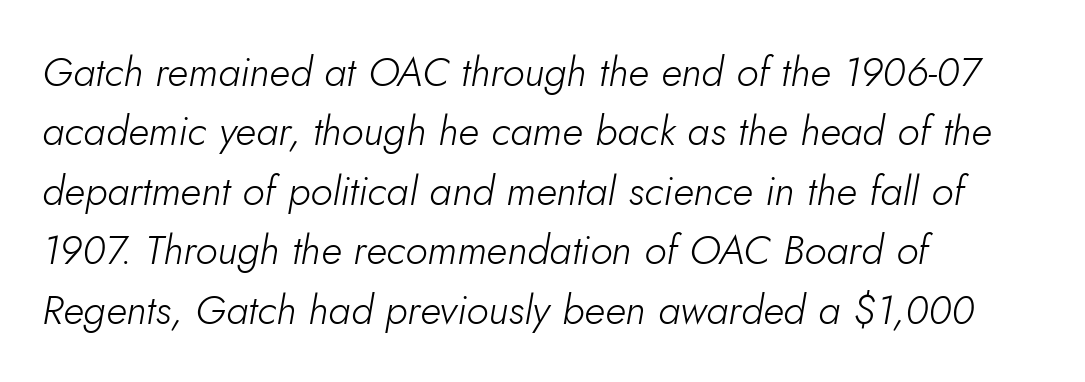
Character widths vary here, with narrow letters taking less room than wide ones. Check the space under the baseline: it is left empty. Is the block centered? No — it sits flush against the left margin. If you drew a line through each stem, it would be angled. Successive baselines arrive at the customary interval. Stems and bowls with no extra thickness — not bold.
